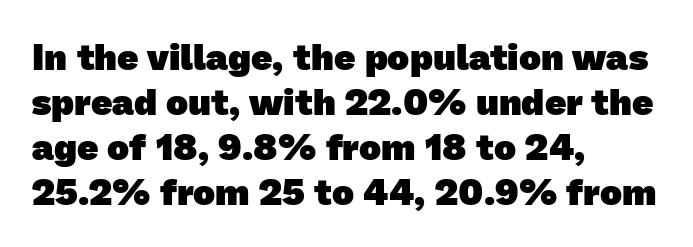
The image shows 37 px heavy sans-serif type; set left-aligned, line spacing 1.22x, normal letter spacing, not underlined; low stroke contrast and a medium x-height.
